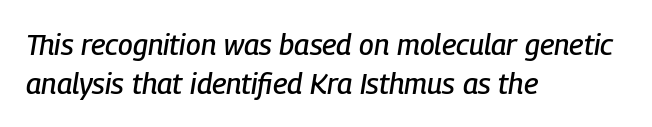
Q: Is the text italic (slanted)? A: Yes, it leans right by about 9 degrees.
Q: Is the text underlined? A: No.
Q: How is the paragraph aligned? A: Left-aligned.
Q: Is the spacing between letters normal or unusually wide? A: Normal.
Q: Is the spacing between lines tight, normal or loose? A: Normal.
Q: Width (condensed, normal, or wide)? A: Condensed.
Q: Stroke contrast? A: Low.
Q: x-height? A: Medium.
Q: Monospaced? A: No.
